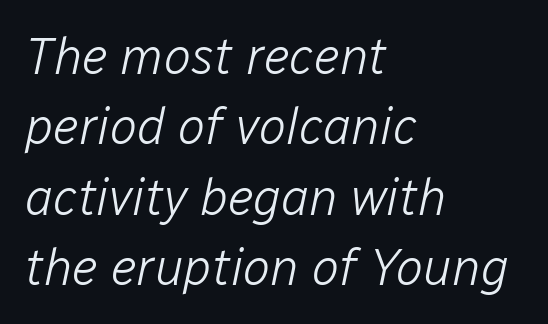
The image shows 51 px light type, italic (leaning right); set left-aligned, normal line spacing (1.38x), normal letter spacing, not underlined; low stroke contrast and a medium x-height.
